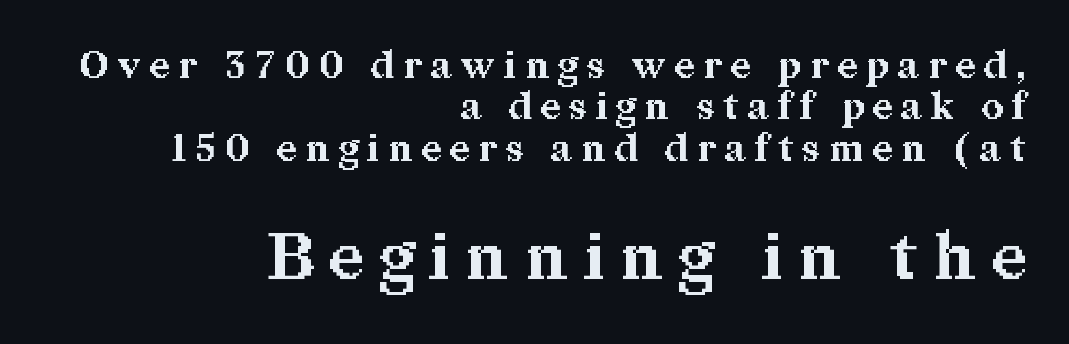
{"serif": "yes", "italic": "no", "bold": "yes", "weight": "bold", "width": "normal", "stroke_contrast": "medium", "x_height": "medium", "monospaced": "no", "underline": "no", "align": "right", "line_spacing": "tight", "line_spacing_ratio": 1.12, "letter_spacing": "wide", "letter_spacing_em": 0.26, "larger_block": "second", "size_ratio": 1.76, "glyph_px": 65}
